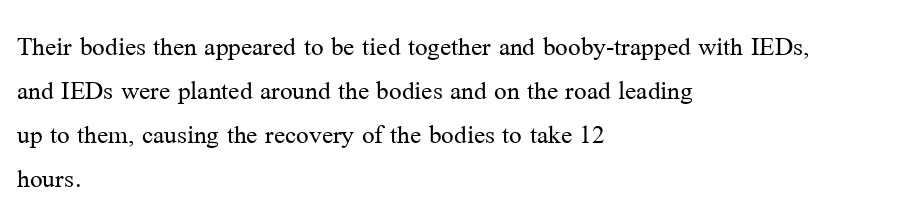
{"serif": "yes", "italic": "no", "bold": "no", "weight": "regular", "width": "normal", "stroke_contrast": "medium", "x_height": "medium", "monospaced": "no", "underline": "no", "align": "left", "line_spacing": "normal", "line_spacing_ratio": 1.57, "letter_spacing": "normal", "letter_spacing_em": 0.0, "glyph_px": 28}
